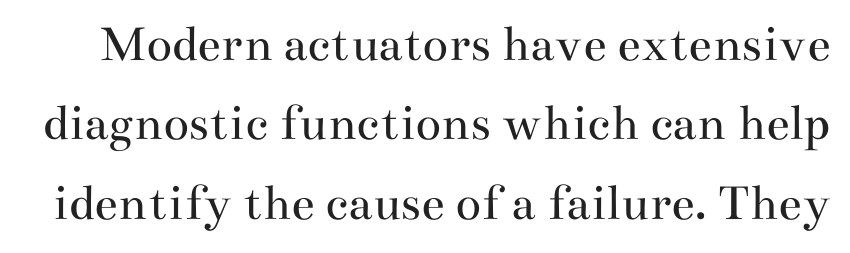
The passage shown is not underscored anywhere. This is roman type, the default non-slanted kind. The tracking reads as untouched default to a designer's eye. What kind of face is this? One with serifs. Think of a printed novel: that variable character pitch is what you see here.
